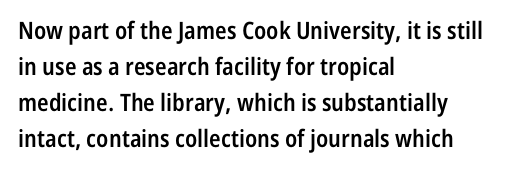
The image shows 24 px text type, upright; set left-aligned, normal line spacing (1.5x), normal letter spacing, not underlined.
